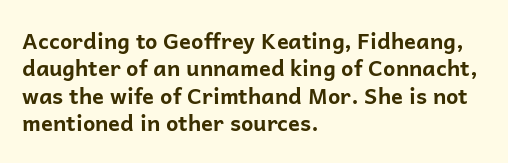
Only glyphs here, with clear space below each row. The type sits square on the baseline with zero lean. Short note: letters normally spaced. Summary of vertical rhythm: regular, with standard interline spacing. Thick stems and heavy bowls — unmistakably bold. Short and long lines alike share a common starting point at left.
